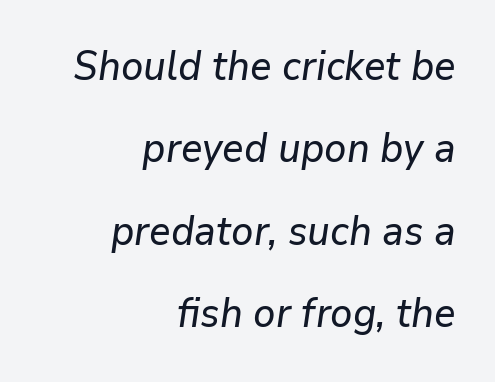
Leading: increased. Is this a fixed-width face? No — the glyphs have proportional, varying widths. The axis of the letterforms is tilted away from vertical. Observe the ordinary spacing: letters are neighbours, not strangers.
